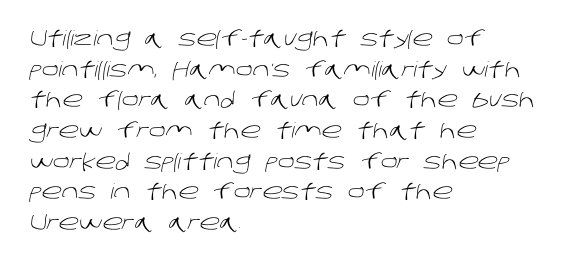
{"bold": "no", "underline": "no", "align": "left", "line_spacing": "normal", "line_spacing_ratio": 1.46, "letter_spacing": "normal", "letter_spacing_em": 0.0, "glyph_px": 21}
